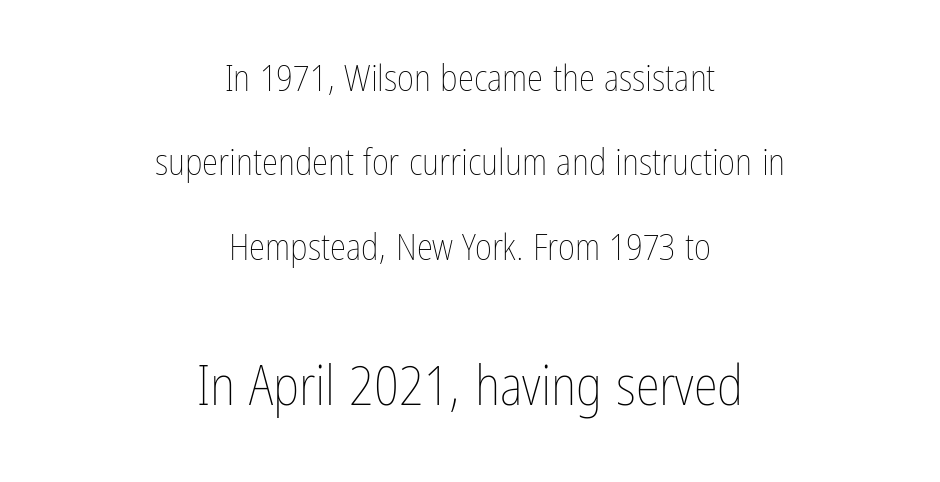
{"italic": "no", "bold": "no", "weight": "thin", "width": "condensed", "stroke_contrast": "low", "x_height": "medium", "monospaced": "no", "underline": "no", "align": "center", "line_spacing": "loose", "line_spacing_ratio": 2.28, "letter_spacing": "normal", "letter_spacing_em": 0.0, "larger_block": "second", "size_ratio": 1.49, "glyph_px": 55}
